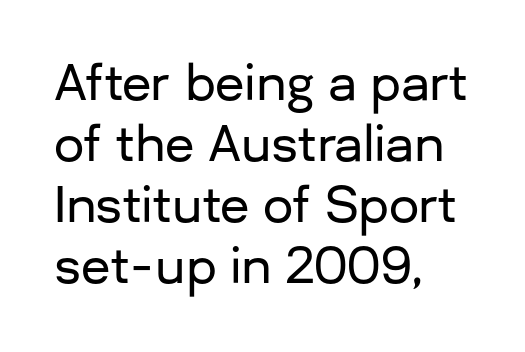
A roman cut, with each character standing at attention. Proportional: the letters do not fall into vertical columns. The space directly below the letters is spotless. This is sans-serif lettering, the kind often seen on screens and signage.
